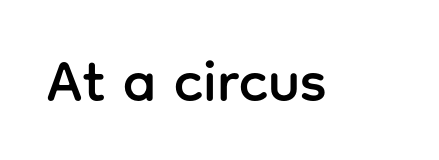
Q: Is the text italic (slanted)? A: No, it is upright.
Q: Is the typeface a serif or a sans-serif typeface? A: Sans-serif.
Q: Is the text underlined? A: No.
Q: Is the spacing between letters normal or unusually wide? A: Normal.
Q: Width (condensed, normal, or wide)? A: Normal.
Q: Stroke contrast? A: Low.
Q: x-height? A: Medium.
Q: Monospaced? A: No.
